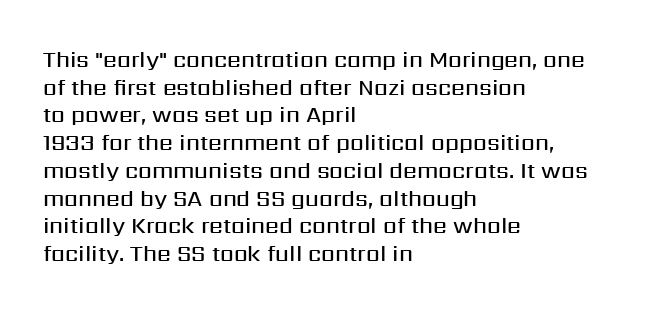
Q: Is the text bold? A: Semi-bold.
Q: Is the text italic (slanted)? A: No, it is upright.
Q: Is the text underlined? A: No.
Q: How is the paragraph aligned? A: Left-aligned.
Q: Is the spacing between letters normal or unusually wide? A: Normal.
Q: Is the spacing between lines tight, normal or loose? A: Normal.
